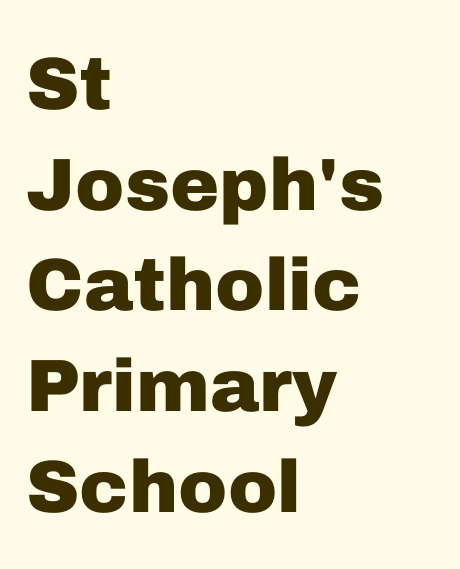
The image shows 74 px heavy sans-serif type, upright; set left-aligned, normal line spacing (1.36x), normal letter spacing, not underlined; low stroke contrast and a medium x-height.
